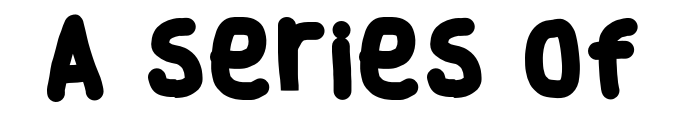
Looks like regular typesetting: each glyph gets only the width it needs. The words here are not underlined. No extra tracking has been applied to these lines. The designer went with a sans here, leaving each stem footless. Each glyph is drawn with heavy, bold strokes.
